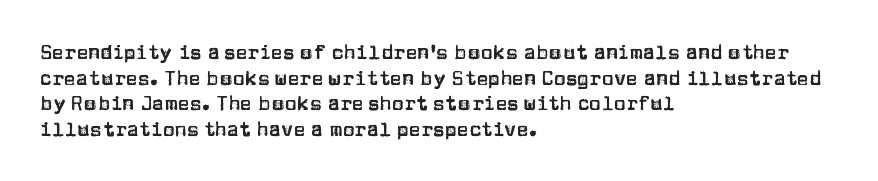
Nobody drew a line under any word here. Italic? Not at all — the glyphs are vertical. The rendering uses a moderate line-height, typical for paragraphs. You could call the tracking neutral — neither tight nor loose. This sample is left-justified, so line endings fall wherever the words run out.
